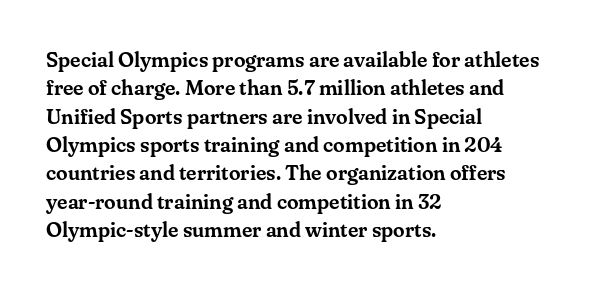
The image shows 21 px text type, upright; set left-aligned, normal line spacing (1.35x), normal letter spacing, not underlined.
